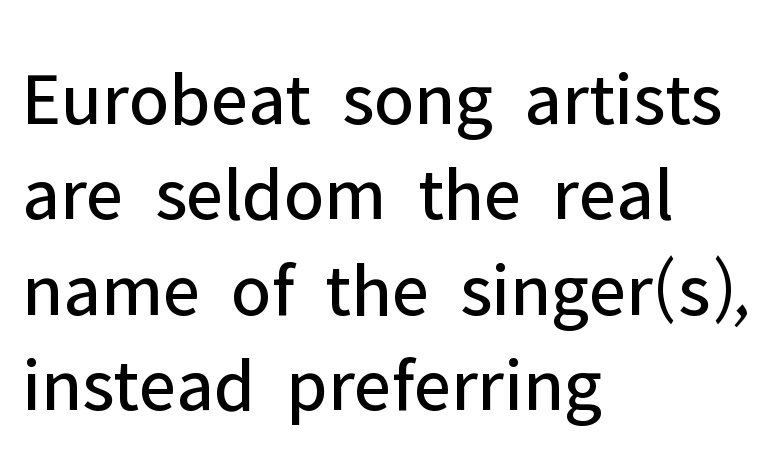
{"serif": "no", "italic": "no", "bold": "no", "weight": "regular", "width": "normal", "stroke_contrast": "low", "x_height": "medium", "monospaced": "no", "underline": "no", "align": "left", "line_spacing_ratio": 1.24, "letter_spacing": "normal", "letter_spacing_em": 0.0, "glyph_px": 77}
